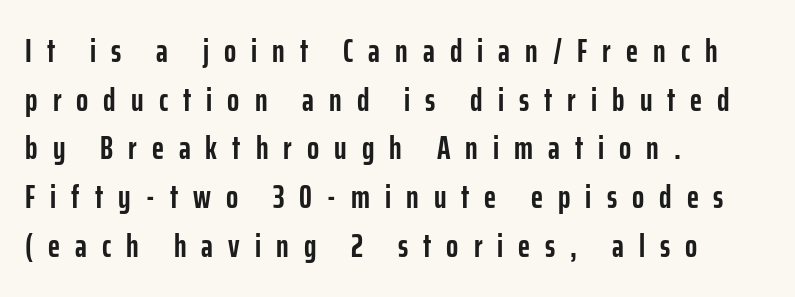
Q: Is the text bold? A: Yes.
Q: Is the text italic (slanted)? A: No, it is upright.
Q: Is the typeface a serif or a sans-serif typeface? A: Sans-serif.
Q: Is the text underlined? A: No.
Q: How is the paragraph aligned? A: Left-aligned.
Q: Is the spacing between letters normal or unusually wide? A: Unusually wide.
Q: Is the spacing between lines tight, normal or loose? A: Normal.
Q: Width (condensed, normal, or wide)? A: Condensed.
Q: Stroke contrast? A: Low.
Q: x-height? A: Medium.
Q: Monospaced? A: No.
